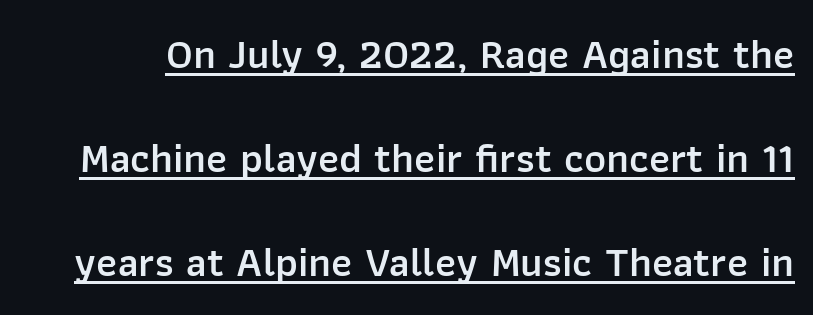
Loosely led — the rows are spread out. This sample uses a sans-serif face. Each letter keeps its own natural width here, so spacing adapts to shape. Bold? Not quite — semibold, heavier than regular but stopping short.
